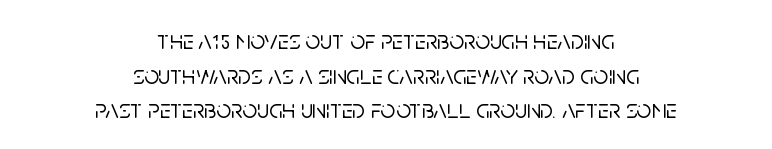
{"italic": "no", "underline": "no", "align": "center", "line_spacing": "normal", "line_spacing_ratio": 1.33, "letter_spacing": "normal", "letter_spacing_em": 0.0, "glyph_px": 26}
